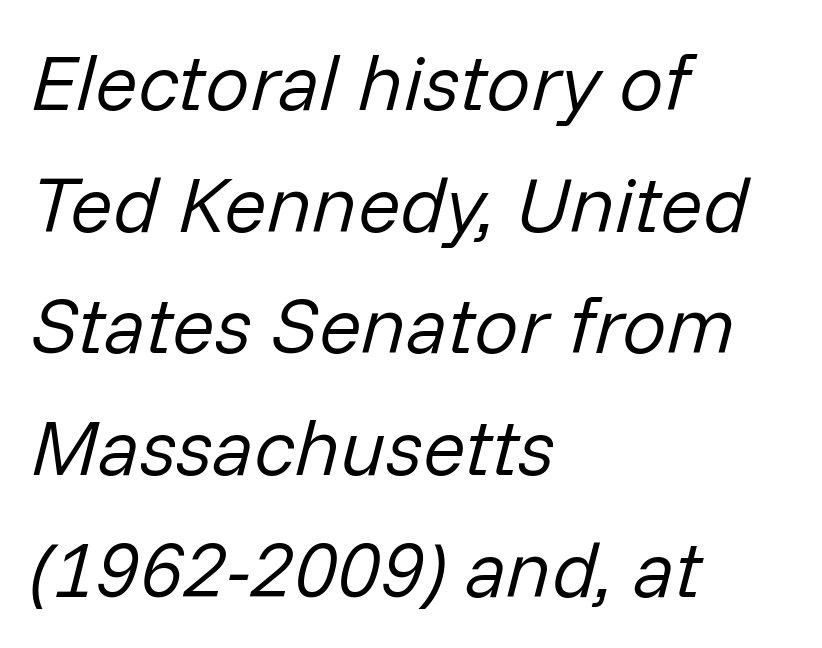
The image shows 79 px regular-weight type, italic (leaning right); set left-aligned, normal line spacing (1.54x), normal letter spacing, not underlined; low stroke contrast and a medium x-height.
